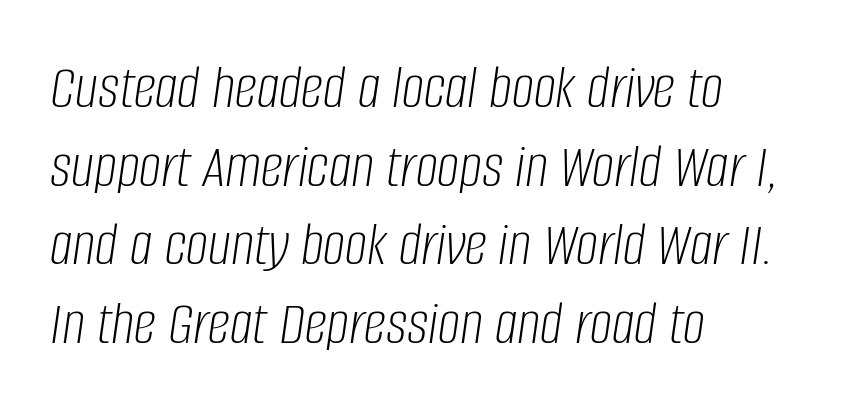
Words float on clear page, feet unadorned. Looks like regular typesetting: each glyph gets only the width it needs. The specimen reads as italic at a glance. The cut favours lightness, reaching ordinary text weight at its darkest. These lines sit exactly where default settings would place them.
